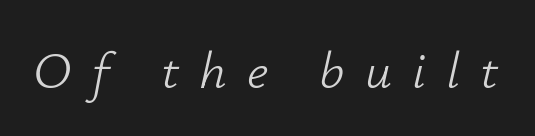
Q: Is the text bold? A: No.
Q: Is the text italic (slanted)? A: Yes, it leans right by about 12 degrees.
Q: Is the text underlined? A: No.
Q: Is the spacing between letters normal or unusually wide? A: Unusually wide.
Q: Width (condensed, normal, or wide)? A: Normal.
Q: Stroke contrast? A: Low.
Q: x-height? A: Small.
Q: Monospaced? A: No.
